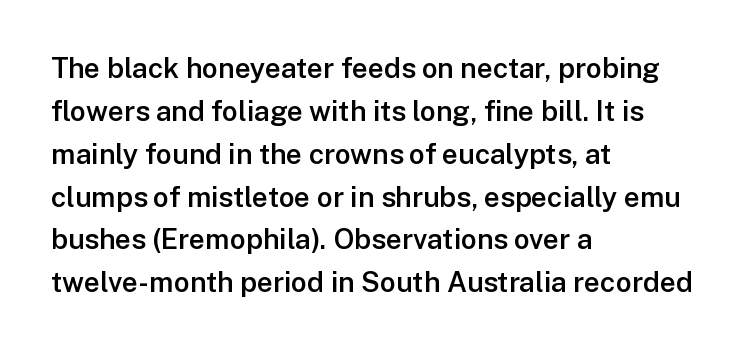
Typographically, this falls in the sans-serif category. The rendering keeps characters at their native spacing. Summary of weight: moderately heavy, a semibold. You can tell it's not italic because the verticals are truly vertical. A classic flush-left, rag-right setting is used for this passage.
